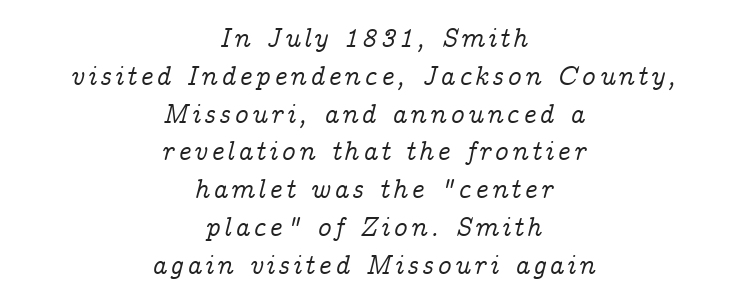
Q: Is the text italic (slanted)? A: Yes, it leans right by about 14 degrees.
Q: Is the text underlined? A: No.
Q: How is the paragraph aligned? A: Centered.
Q: Is the spacing between lines tight, normal or loose? A: Normal.
